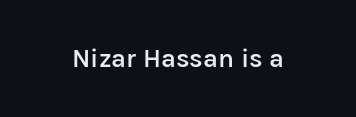
{"italic": "no", "bold": "semi", "underline": "no", "letter_spacing": "normal", "letter_spacing_em": 0.0, "glyph_px": 26}
